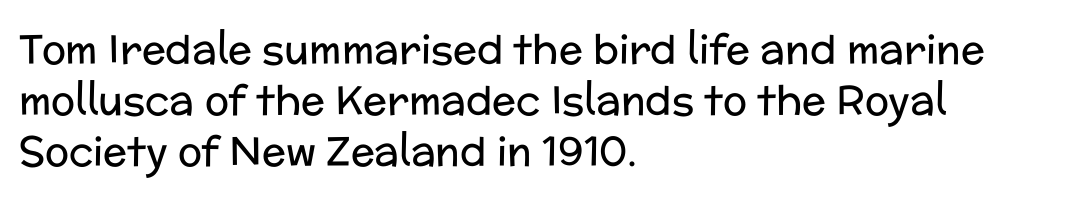
Q: Is the text bold? A: No.
Q: Is the text italic (slanted)? A: No, it is upright.
Q: Is the typeface a serif or a sans-serif typeface? A: Sans-serif.
Q: Is the text underlined? A: No.
Q: How is the paragraph aligned? A: Left-aligned.
Q: Is the spacing between letters normal or unusually wide? A: Normal.
Q: Is the spacing between lines tight, normal or loose? A: Normal.
Q: Width (condensed, normal, or wide)? A: Normal.
Q: Stroke contrast? A: Low.
Q: x-height? A: Medium.
Q: Monospaced? A: No.
